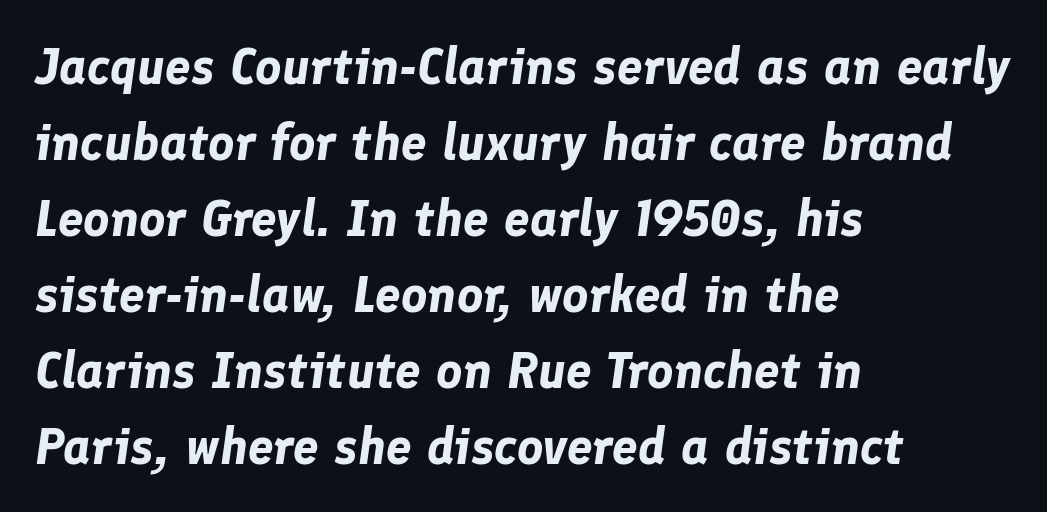
The image shows 51 px bold type, italic (leaning right); set left-aligned, normal line spacing (1.49x), normal letter spacing, not underlined; low stroke contrast and a medium x-height.
